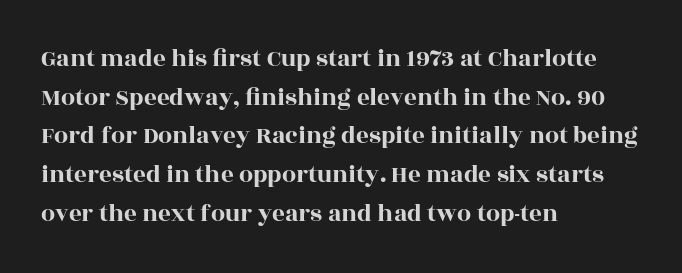
Q: Is the text italic (slanted)? A: No, it is upright.
Q: Is the text underlined? A: No.
Q: How is the paragraph aligned? A: Left-aligned.
Q: Is the spacing between letters normal or unusually wide? A: Normal.
Q: Is the spacing between lines tight, normal or loose? A: Normal.
